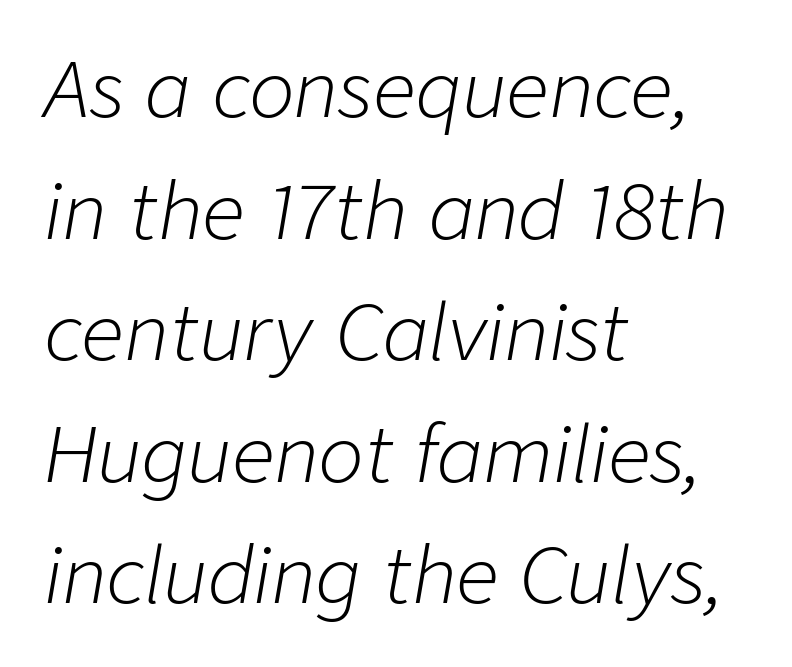
{"italic": "yes", "lean": "right", "slant_degrees": 9, "bold": "no", "weight": "light", "width": "normal", "stroke_contrast": "low", "x_height": "medium", "monospaced": "no", "underline": "no", "align": "left", "line_spacing": "normal", "line_spacing_ratio": 1.6, "letter_spacing": "normal", "letter_spacing_em": 0.0, "glyph_px": 76}
